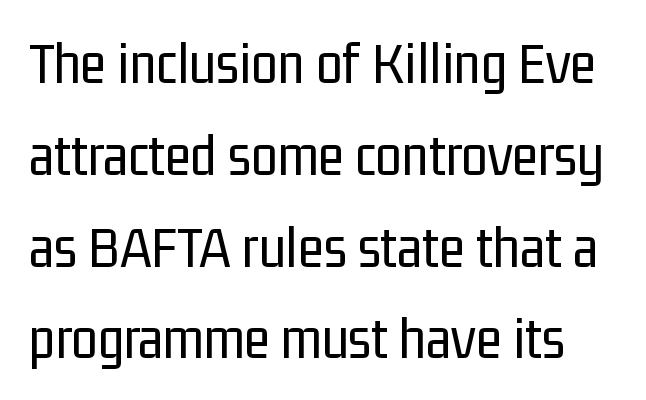
{"serif": "no", "italic": "no", "bold": "no", "weight": "regular", "width": "condensed", "stroke_contrast": "low", "x_height": "medium", "monospaced": "no", "underline": "no", "line_spacing": "normal", "line_spacing_ratio": 1.53, "letter_spacing": "normal", "letter_spacing_em": 0.0, "glyph_px": 60}
